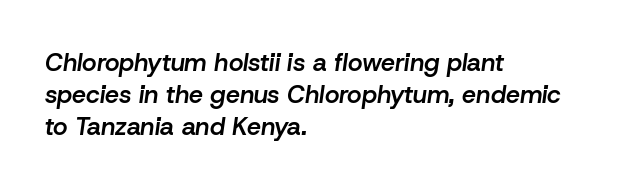
Students, this is semibold: more ink than regular, less than bold. The setting favours the left margin, as ordinary paragraphs usually do. Reading down the column, the eye jumps a familiar distance to each next line. The lettering tilts uniformly, giving the passage an italic look. The type is set solid horizontally, with unmodified tracking.
